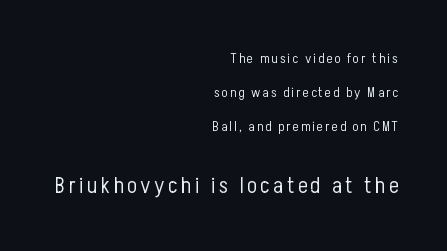
This sample uses an upright cut, with every glyph sitting square on the baseline. The paragraph shown leans on its right margin. The passage shown stacks its lines with a broad gap. Which chunk is bigger? The second one — the bottom block dwarfs the top. Weight class: somewhere from thin through regular.
